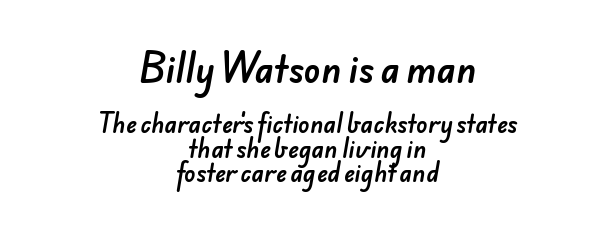
Note the varied advance widths — an 'i' is clearly narrower than an 'm'. Quick note: underline off. You can tell from the bare stems that sans-serif type was used. Compared with typical body copy, the letter spacing here is the same.
